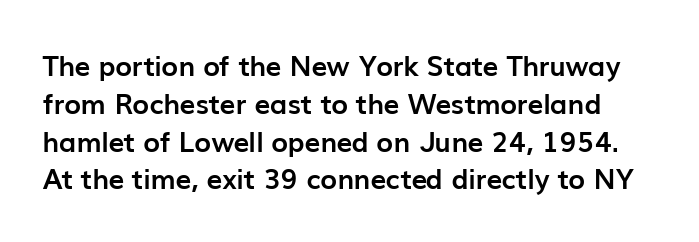
Q: Is the text bold? A: Yes.
Q: Is the text italic (slanted)? A: No, it is upright.
Q: Is the typeface a serif or a sans-serif typeface? A: Sans-serif.
Q: Is the text underlined? A: No.
Q: Is the spacing between letters normal or unusually wide? A: Normal.
Q: Is the spacing between lines tight, normal or loose? A: Normal.
Q: Width (condensed, normal, or wide)? A: Normal.
Q: Stroke contrast? A: Low.
Q: x-height? A: Medium.
Q: Monospaced? A: No.
